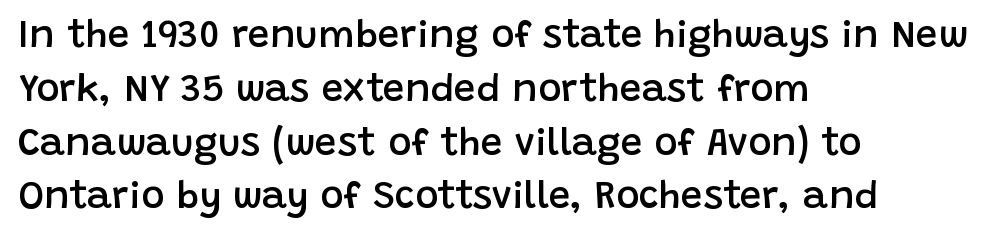
{"serif": "no", "italic": "no", "bold": "semi", "weight": "semibold", "width": "normal", "stroke_contrast": "low", "x_height": "large", "monospaced": "no", "underline": "no", "align": "left", "line_spacing": "normal", "line_spacing_ratio": 1.38, "letter_spacing": "normal", "letter_spacing_em": 0.0, "glyph_px": 39}
